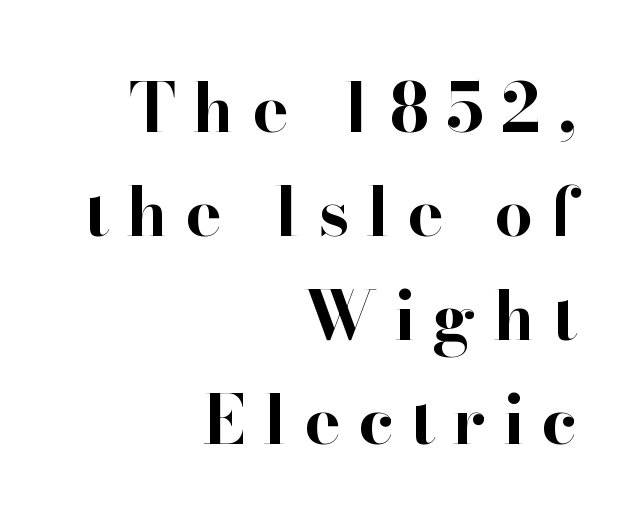
Q: Is the text bold? A: Yes.
Q: Is the text italic (slanted)? A: No, it is upright.
Q: Is the typeface a serif or a sans-serif typeface? A: Serif.
Q: Is the text underlined? A: No.
Q: How is the paragraph aligned? A: Right-aligned.
Q: Is the spacing between letters normal or unusually wide? A: Unusually wide.
Q: Is the spacing between lines tight, normal or loose? A: Normal.
Q: Width (condensed, normal, or wide)? A: Normal.
Q: Stroke contrast? A: High.
Q: x-height? A: Small.
Q: Monospaced? A: No.
